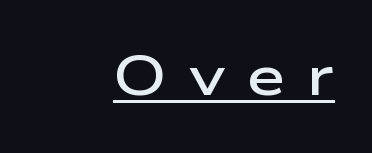
The image shows 56 px semibold, wide sans-serif type, upright; set right-aligned, unusually wide letter spacing (+0.38 em), underlined; low stroke contrast and a medium x-height.
